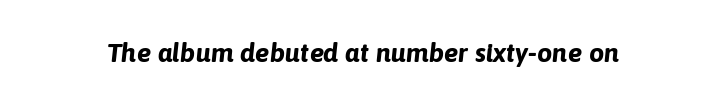
Q: Is the text bold? A: Yes.
Q: Is the text italic (slanted)? A: Yes, it leans right by about 6 degrees.
Q: Is the text underlined? A: No.
Q: Is the spacing between letters normal or unusually wide? A: Normal.
